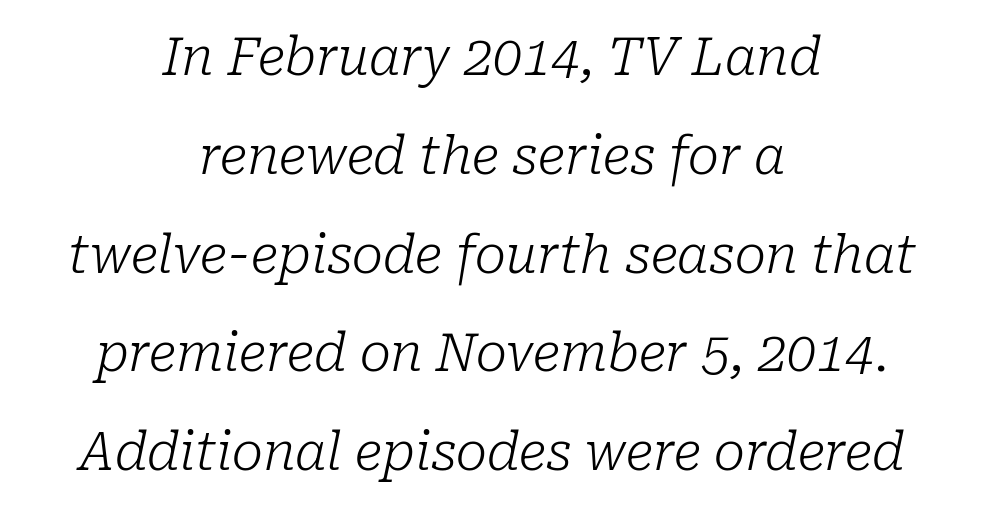
Q: Is the text bold? A: No.
Q: Is the text italic (slanted)? A: Yes, it leans right by about 10 degrees.
Q: Is the typeface a serif or a sans-serif typeface? A: Serif.
Q: Is the text underlined? A: No.
Q: How is the paragraph aligned? A: Centered.
Q: Is the spacing between letters normal or unusually wide? A: Normal.
Q: Is the spacing between lines tight, normal or loose? A: Loose.
Q: Width (condensed, normal, or wide)? A: Normal.
Q: Stroke contrast? A: Low.
Q: x-height? A: Medium.
Q: Monospaced? A: No.
